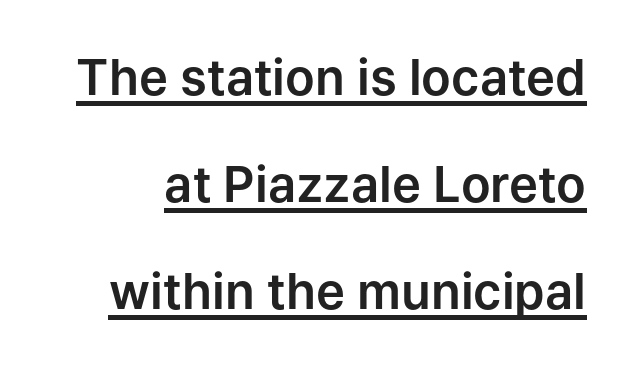
The image shows 49 px sans-serif type, upright; set loose line spacing (2.18x), normal letter spacing, underlined; low stroke contrast and a medium x-height.
